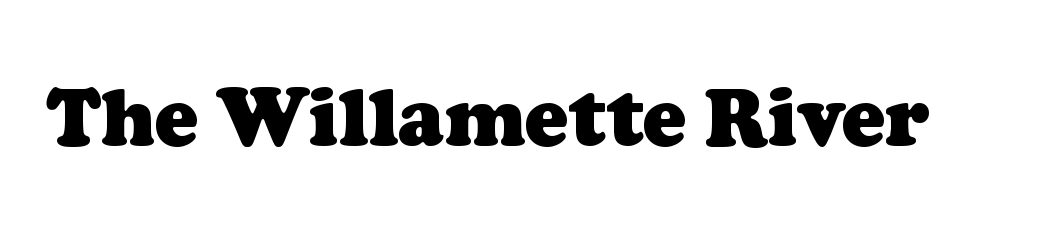
Q: Is the text bold? A: Yes.
Q: Is the typeface a serif or a sans-serif typeface? A: Serif.
Q: Is the text underlined? A: No.
Q: Is the spacing between letters normal or unusually wide? A: Normal.
Q: Width (condensed, normal, or wide)? A: Normal.
Q: Stroke contrast? A: Low.
Q: x-height? A: Medium.
Q: Monospaced? A: No.
